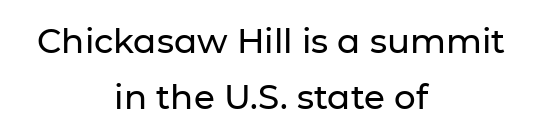
These lines are centered, leaving both edges ragged. What stands out about the letter spacing? Nothing — it is the standard amount. How would I describe the line gaps? Plain and ordinary. The face used here is proportionally spaced, like ordinary book or web type. Words float on clear page, feet unadorned. Notice how the stems are strictly vertical — no italics here.
